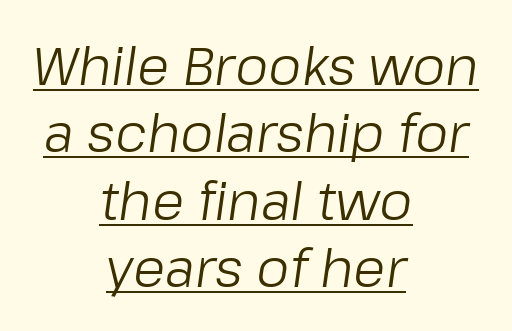
These lines keep a tight, regular rhythm from letter to letter. This is underlined copy, the kind a proofreader might mark for attention. The text block is weighted toward neither margin, spreading evenly from the middle. These glyphs show unthickened strokes, regular width or finer.
